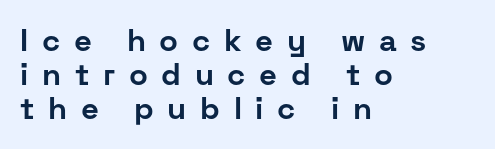
{"serif": "no", "italic": "no", "bold": "yes", "weight": "bold", "width": "normal", "stroke_contrast": "low", "x_height": "medium", "monospaced": "no", "underline": "no", "align": "left", "line_spacing": "tight", "line_spacing_ratio": 1.09, "letter_spacing": "wide", "letter_spacing_em": 0.44, "glyph_px": 31}
